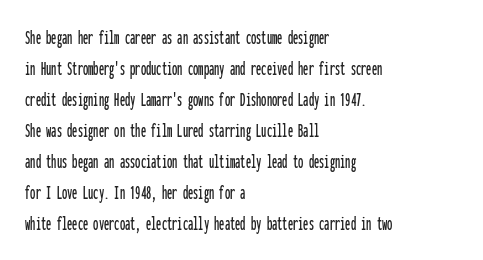
The image shows 21 px text type, upright; set left-aligned, normal line spacing (1.48x), normal letter spacing, not underlined.
